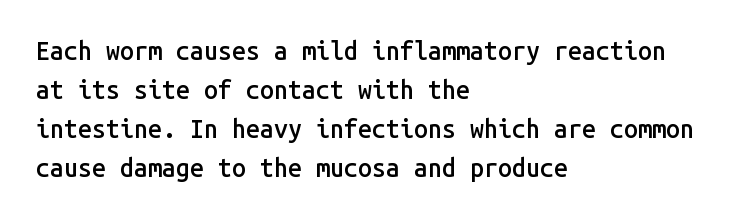
{"italic": "no", "bold": "semi", "underline": "no", "align": "left", "line_spacing": "normal", "line_spacing_ratio": 1.56, "letter_spacing": "normal", "letter_spacing_em": 0.0, "glyph_px": 25}
